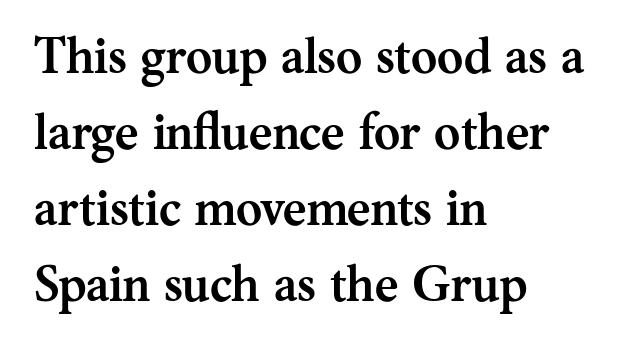
{"serif": "yes", "italic": "no", "bold": "yes", "weight": "semibold", "width": "normal", "stroke_contrast": "medium", "x_height": "medium", "monospaced": "no", "underline": "no", "align": "left", "line_spacing": "normal", "line_spacing_ratio": 1.52, "letter_spacing": "normal", "letter_spacing_em": 0.0, "glyph_px": 50}
